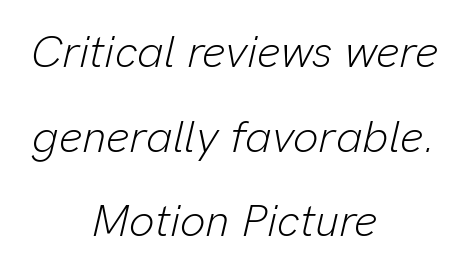
The image shows 45 px light type, italic (leaning right); set centered, line spacing 1.88x, normal letter spacing, not underlined; low stroke contrast and a medium x-height.
